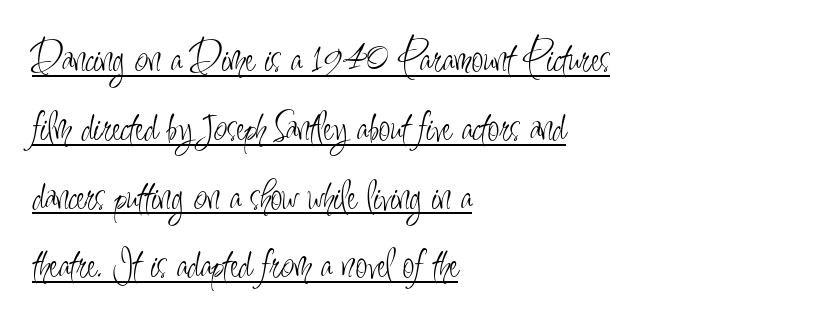
Q: Is the text bold? A: No.
Q: Is the typeface a serif or a sans-serif typeface? A: Sans-serif.
Q: Is the text underlined? A: Yes.
Q: How is the paragraph aligned? A: Left-aligned.
Q: Is the spacing between letters normal or unusually wide? A: Normal.
Q: Is the spacing between lines tight, normal or loose? A: Normal.
Q: Width (condensed, normal, or wide)? A: Condensed.
Q: Stroke contrast? A: Low.
Q: x-height? A: Small.
Q: Monospaced? A: No.
